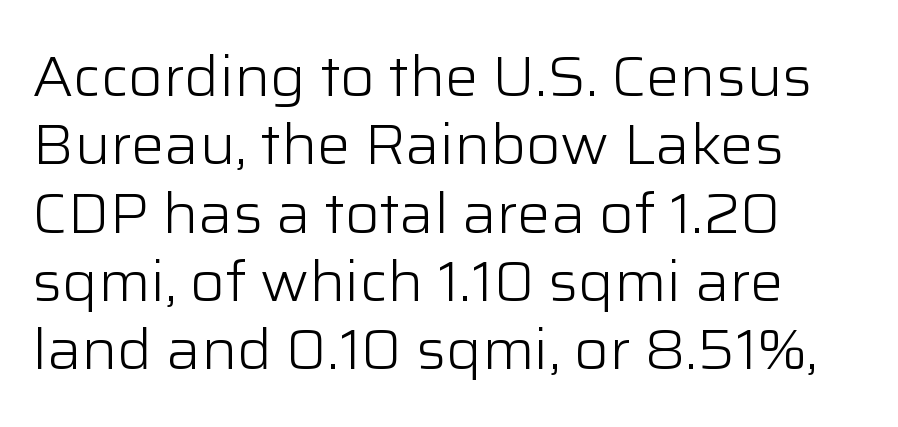
The image shows 56 px light sans-serif type, upright; set left-aligned, line spacing 1.22x, normal letter spacing, not underlined; low stroke contrast and a medium x-height.
